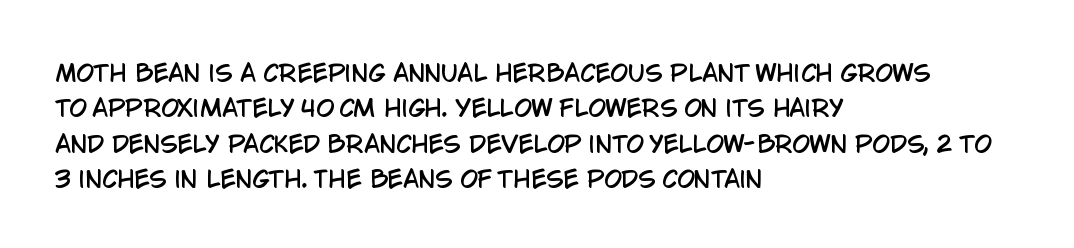
Q: Is the text italic (slanted)? A: No, it is upright.
Q: Is the text underlined? A: No.
Q: How is the paragraph aligned? A: Left-aligned.
Q: Is the spacing between letters normal or unusually wide? A: Normal.
Q: Is the spacing between lines tight, normal or loose? A: Normal.
